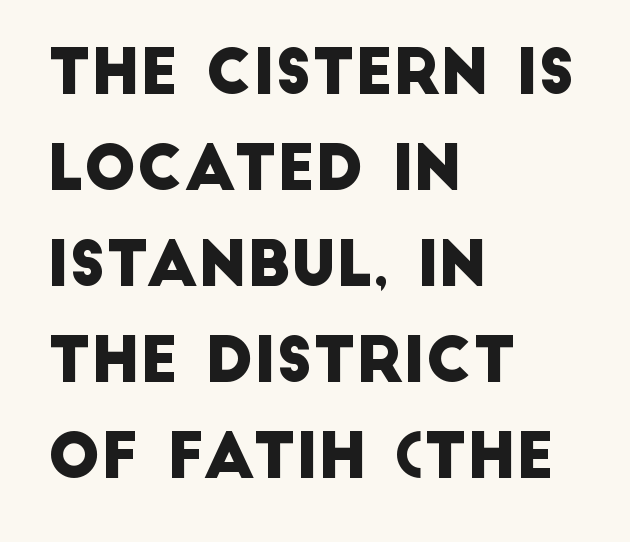
{"serif": "no", "width": "normal", "stroke_contrast": "low", "x_height": "large", "monospaced": "no", "underline": "no", "align": "left", "line_spacing": "normal", "line_spacing_ratio": 1.55, "letter_spacing": "normal", "letter_spacing_em": 0.0, "glyph_px": 62}
